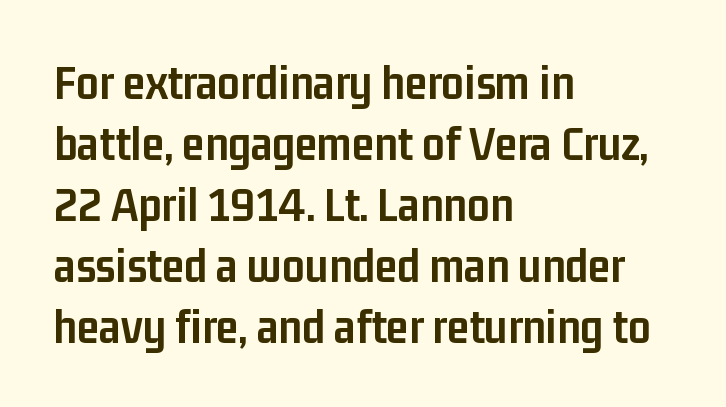
The image shows 50 px semibold, condensed sans-serif type, upright; set left-aligned, line spacing 1.22x, normal letter spacing, not underlined; low stroke contrast and a medium x-height.
